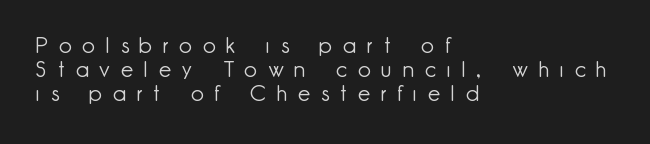
Very little white space separates one row of letters from the next. The passage is arranged the way most books set body copy — flush left. The characters are drawn with everyday or finer stroke widths. Does extra space separate the letters? Yes, quite a lot of it. Descenders hang freely into open space.
